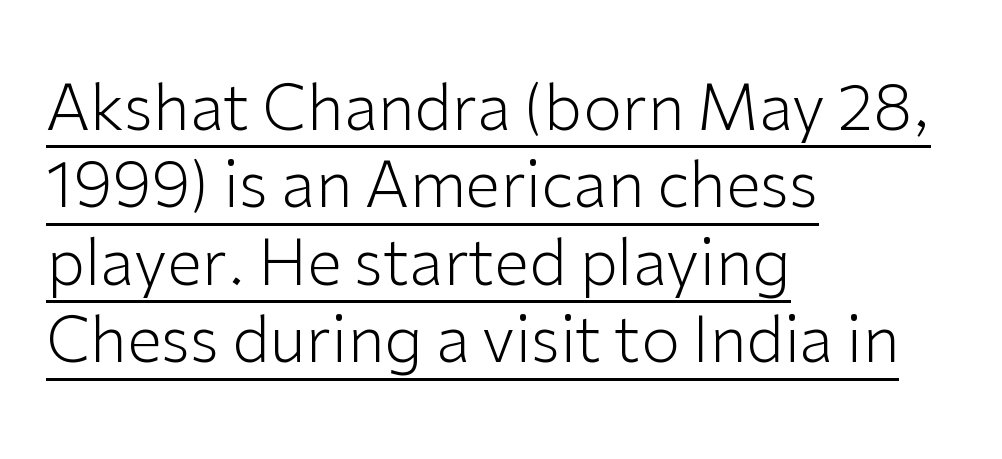
Quick note: underline on. There is no visible air inserted between adjacent glyphs. The weight would be labelled regular, book, light, or lighter still. Notice how the passage keeps a crisp vertical edge on the left only.
